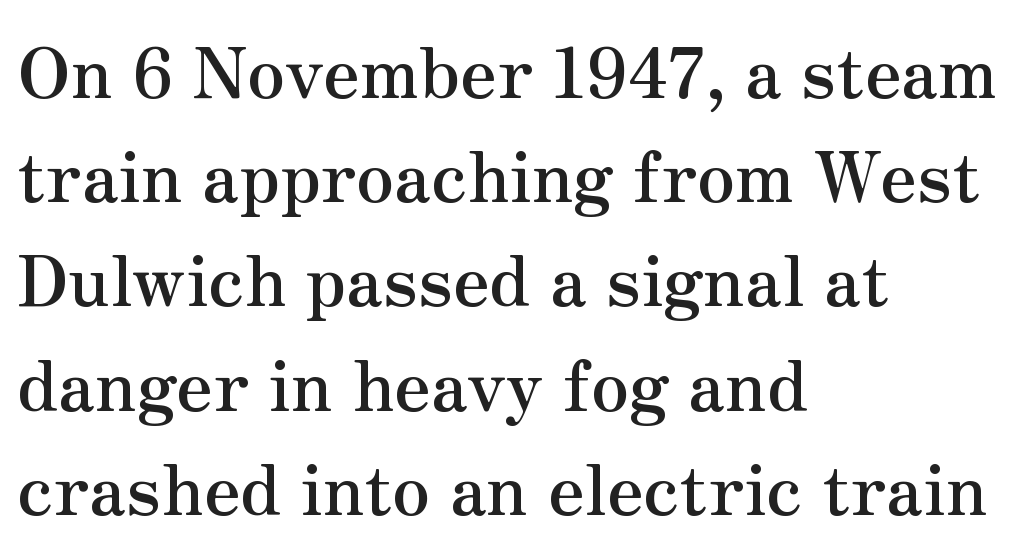
{"serif": "yes", "italic": "no", "bold": "yes", "weight": "semibold", "width": "normal", "stroke_contrast": "medium", "x_height": "small", "monospaced": "no", "underline": "no", "align": "left", "line_spacing": "normal", "line_spacing_ratio": 1.51, "letter_spacing": "normal", "letter_spacing_em": 0.0, "glyph_px": 69}
